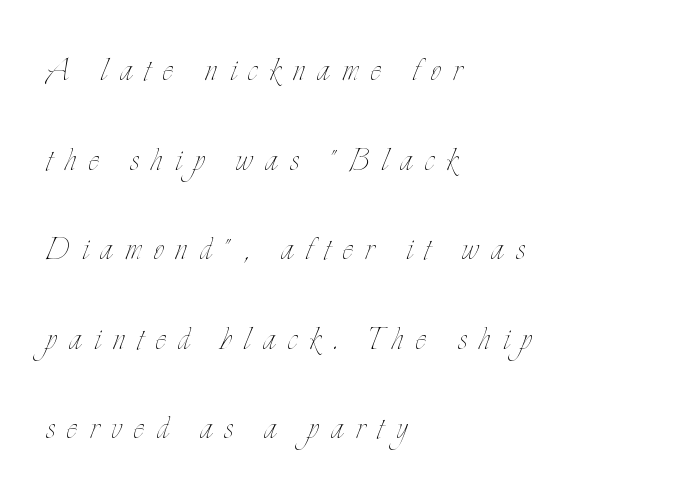
{"bold": "no", "weight": "thin", "width": "condensed", "stroke_contrast": "low", "x_height": "small", "monospaced": "no", "underline": "no", "align": "left", "line_spacing": "loose", "line_spacing_ratio": 2.24, "letter_spacing": "wide", "letter_spacing_em": 0.31, "glyph_px": 40}
